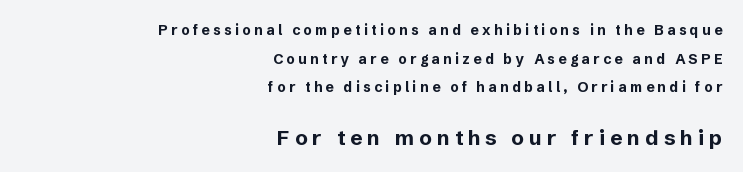
Q: Is the text bold? A: Yes.
Q: Is the text italic (slanted)? A: No, it is upright.
Q: Is the text underlined? A: No.
Q: How is the paragraph aligned? A: Right-aligned.
Q: Is the spacing between letters normal or unusually wide? A: Unusually wide.
Q: Is the spacing between lines tight, normal or loose? A: Loose.
Q: Which block of text is set in a larger size, the first (top) or the second (bottom)? A: The second (bottom) one.
